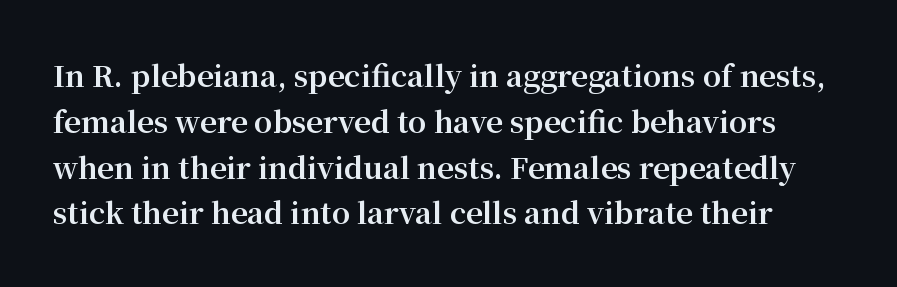
The font's upright variant was chosen for this text. A bare baseline throughout the passage. Think of a printed novel: that variable character pitch is what you see here. These words are printed bold, with thick strokes throughout. Quick note: interline space is typical. Observe the ordinary spacing: letters are neighbours, not strangers.
